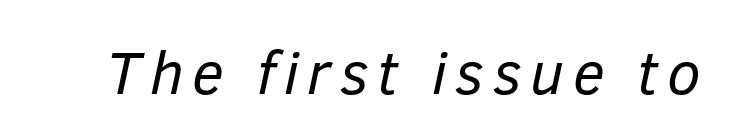
Q: Is the text bold? A: No.
Q: Is the text italic (slanted)? A: Yes, it leans right by about 12 degrees.
Q: Is the text underlined? A: No.
Q: Width (condensed, normal, or wide)? A: Normal.
Q: Stroke contrast? A: Low.
Q: x-height? A: Medium.
Q: Monospaced? A: No.
